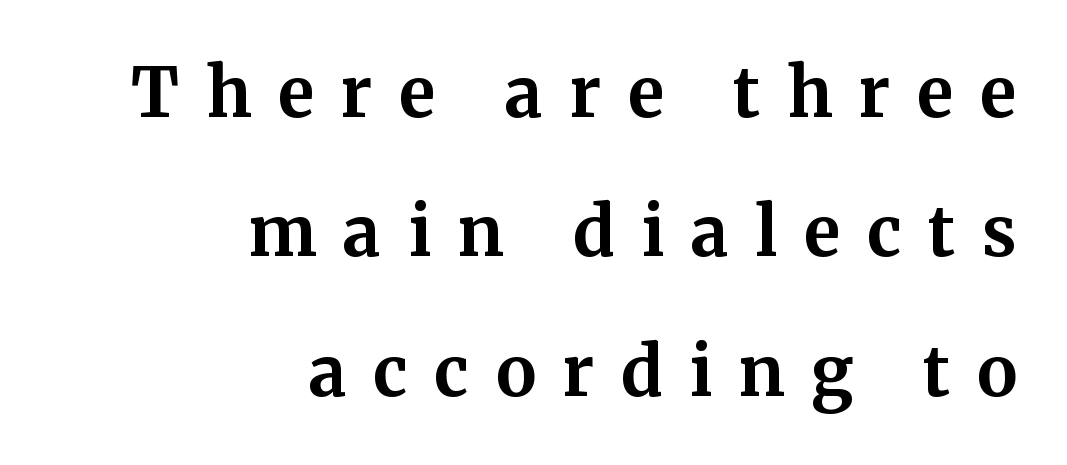
Q: Is the text bold? A: Yes.
Q: Is the text italic (slanted)? A: No, it is upright.
Q: Is the typeface a serif or a sans-serif typeface? A: Serif.
Q: Is the text underlined? A: No.
Q: How is the paragraph aligned? A: Right-aligned.
Q: Is the spacing between letters normal or unusually wide? A: Unusually wide.
Q: Is the spacing between lines tight, normal or loose? A: Loose.
Q: Width (condensed, normal, or wide)? A: Normal.
Q: Stroke contrast? A: Medium.
Q: x-height? A: Medium.
Q: Monospaced? A: No.
